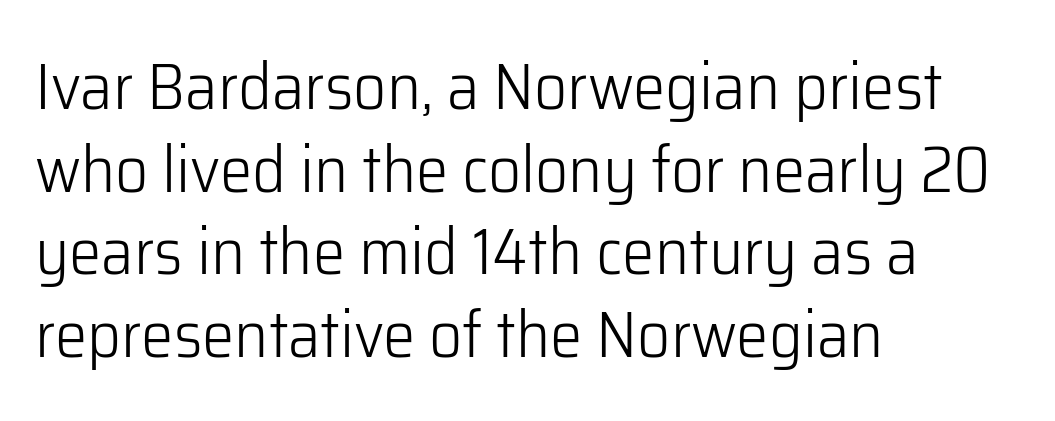
{"serif": "no", "italic": "no", "bold": "no", "weight": "light", "width": "normal", "stroke_contrast": "low", "x_height": "medium", "monospaced": "no", "underline": "no", "align": "left", "line_spacing": "normal", "line_spacing_ratio": 1.27, "letter_spacing": "normal", "letter_spacing_em": 0.0, "glyph_px": 65}
